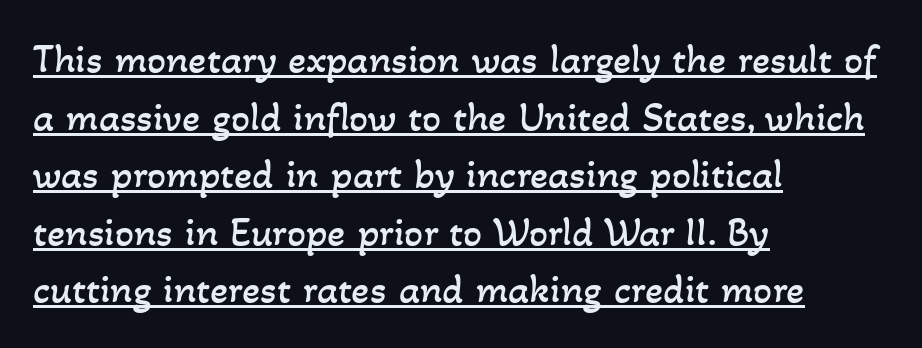
The image shows 42 px regular-weight type; set left-aligned, normal line spacing (1.37x), normal letter spacing, underlined; low stroke contrast and a small x-height.
